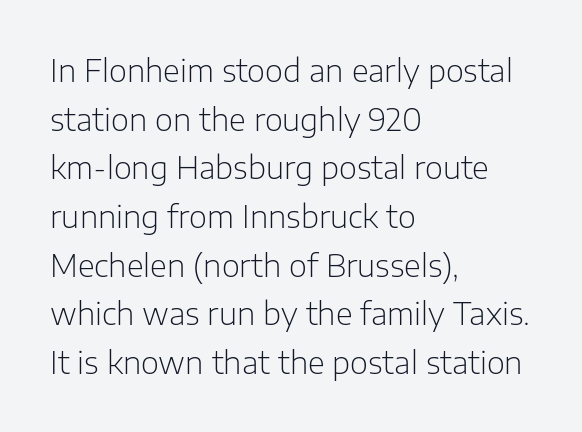
This rendering leaves character spacing at its baseline value. Is the type heavy? It reads as light-to-regular instead. A normal amount of white space separates one row of letters from the next. The letters advance in unequal steps, a hallmark of proportional type. The rendering shows plain stroke endings on the letterforms — a sans-serif design. Characters remain perfectly vertical along every line.
